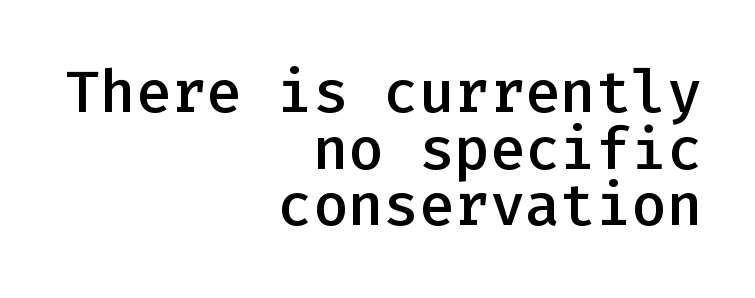
Q: Is the text bold? A: Semi-bold.
Q: Is the text italic (slanted)? A: No, it is upright.
Q: Is the typeface a serif or a sans-serif typeface? A: Sans-serif.
Q: Is the text underlined? A: No.
Q: How is the paragraph aligned? A: Right-aligned.
Q: Is the spacing between letters normal or unusually wide? A: Normal.
Q: Is the spacing between lines tight, normal or loose? A: Tight.
Q: Width (condensed, normal, or wide)? A: Normal.
Q: Stroke contrast? A: Low.
Q: x-height? A: Medium.
Q: Monospaced? A: Yes.
